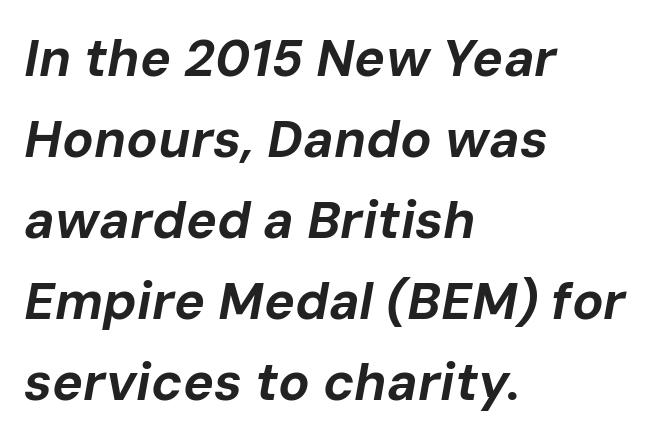
Q: Is the text bold? A: Yes.
Q: Is the text italic (slanted)? A: Yes, it leans right by about 10 degrees.
Q: Is the text underlined? A: No.
Q: How is the paragraph aligned? A: Left-aligned.
Q: Is the spacing between letters normal or unusually wide? A: Normal.
Q: Is the spacing between lines tight, normal or loose? A: Normal.
Q: Width (condensed, normal, or wide)? A: Normal.
Q: Stroke contrast? A: Low.
Q: x-height? A: Medium.
Q: Monospaced? A: No.
